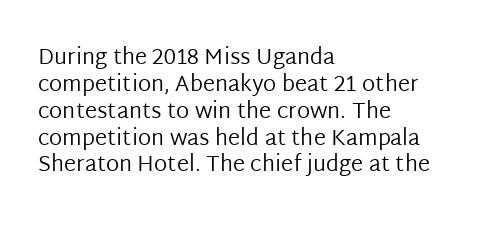
The image shows 22 px text type, upright; set left-aligned, line spacing 1.22x, normal letter spacing, not underlined.
